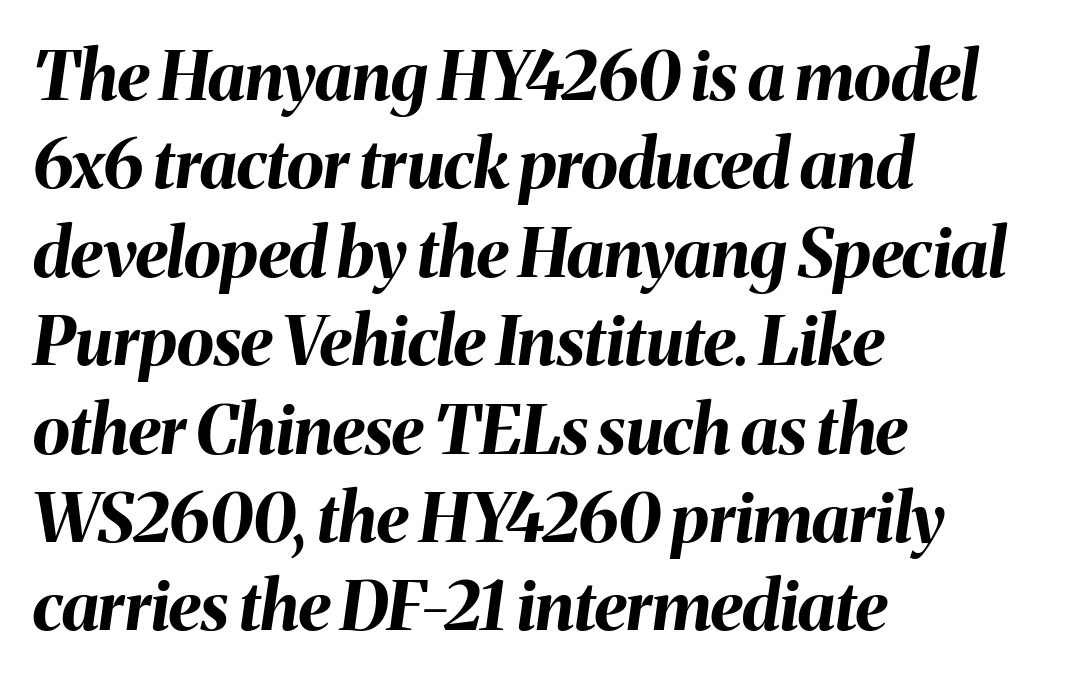
Q: Is the text bold? A: Yes.
Q: Is the text italic (slanted)? A: Yes, it leans right by about 8 degrees.
Q: Is the text underlined? A: No.
Q: How is the paragraph aligned? A: Left-aligned.
Q: Is the spacing between letters normal or unusually wide? A: Normal.
Q: Is the spacing between lines tight, normal or loose? A: Normal.
Q: Width (condensed, normal, or wide)? A: Normal.
Q: Stroke contrast? A: Medium.
Q: x-height? A: Medium.
Q: Monospaced? A: No.
